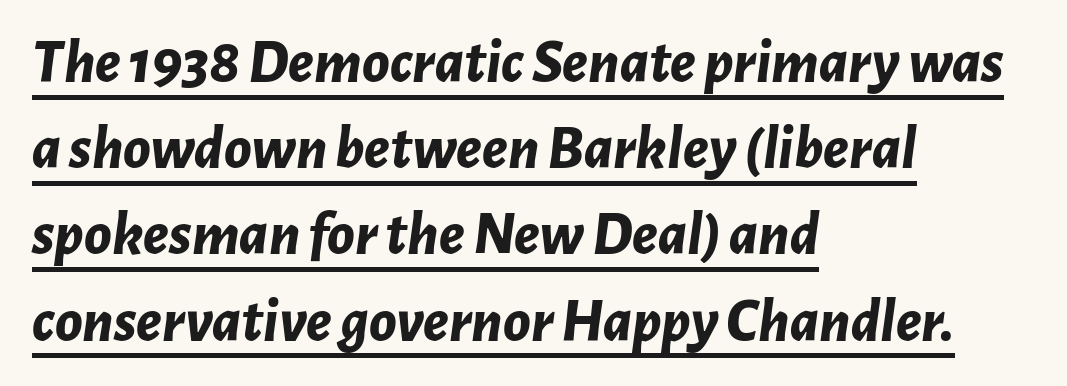
{"italic": "yes", "lean": "right", "slant_degrees": 7, "bold": "yes", "weight": "bold", "width": "normal", "stroke_contrast": "low", "x_height": "medium", "monospaced": "no", "underline": "yes", "align": "left", "line_spacing": "normal", "line_spacing_ratio": 1.39, "letter_spacing": "normal", "letter_spacing_em": 0.0, "glyph_px": 62}
